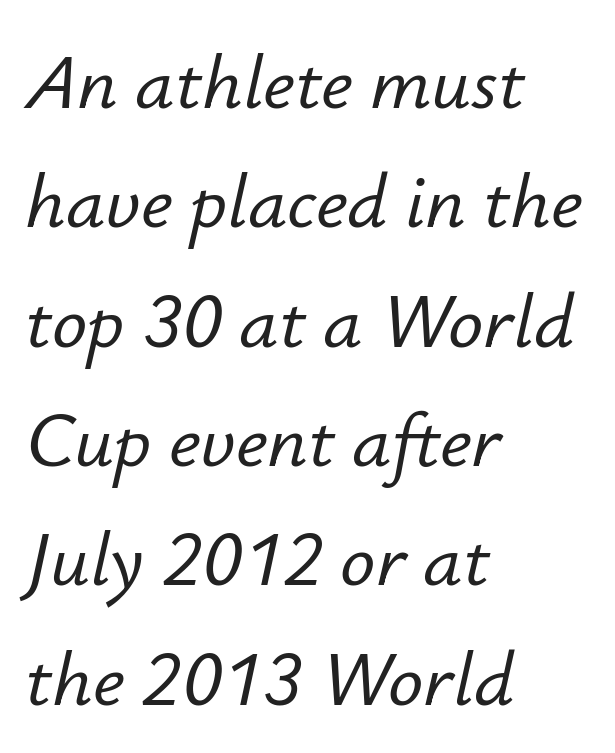
Each letter keeps its own natural width here, so spacing adapts to shape. These lines keep a tight, regular rhythm from letter to letter. This rendering uses left alignment, leaving the right contour irregular. Just letters on the line, the space beneath them empty.
